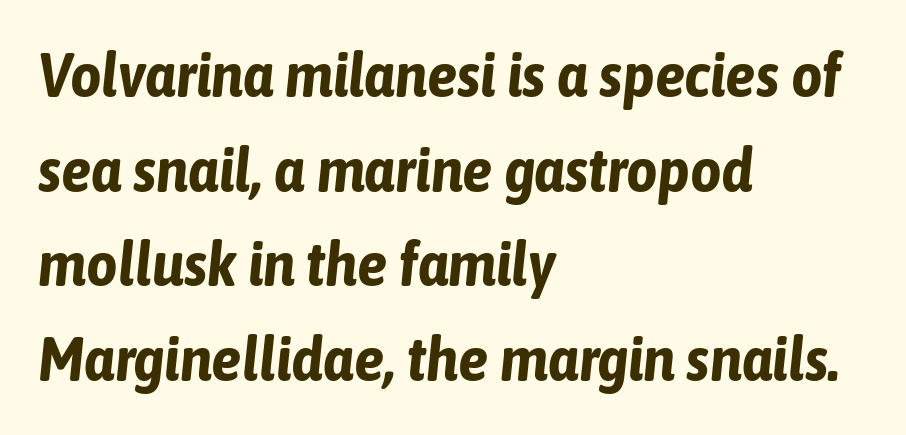
{"italic": "yes", "lean": "right", "slant_degrees": 6, "bold": "yes", "weight": "bold", "width": "condensed", "stroke_contrast": "low", "x_height": "medium", "monospaced": "no", "underline": "no", "align": "left", "line_spacing": "normal", "line_spacing_ratio": 1.55, "letter_spacing": "normal", "letter_spacing_em": 0.0, "glyph_px": 61}
